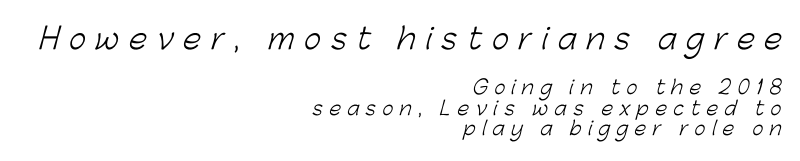
The image shows 29 px light sans-serif type; set right-aligned, tight line spacing (1.09x), unusually wide letter spacing (+0.34 em), not underlined; the first (top) block is 1.53x larger; low stroke contrast and a medium x-height.
